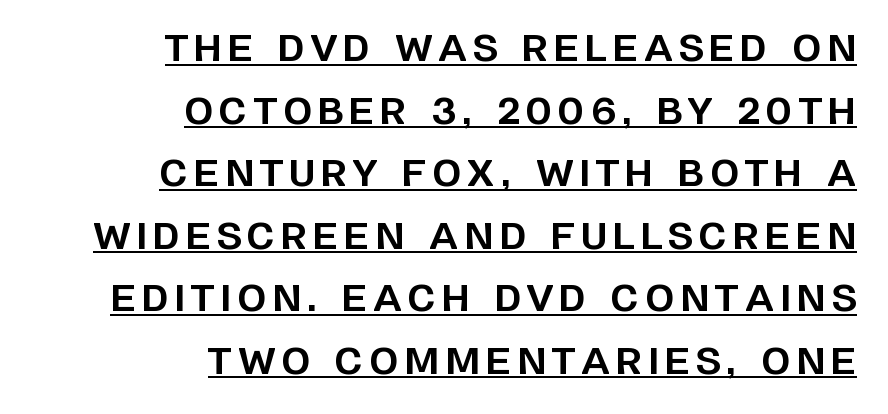
A flush-right, rag-left setting is used for this passage. Look at the stroke-to-counter ratio: heavy, a bold. In terms of posture, this sample is upright. A normal amount of white space separates one row of letters from the next. Every word sits above its own underline. The face used here is proportionally spaced, like ordinary book or web type.
